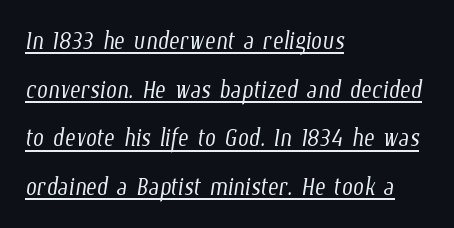
The image shows 32 px light, condensed type; set left-aligned, normal line spacing (1.52x), normal letter spacing, underlined; low stroke contrast and a medium x-height.
